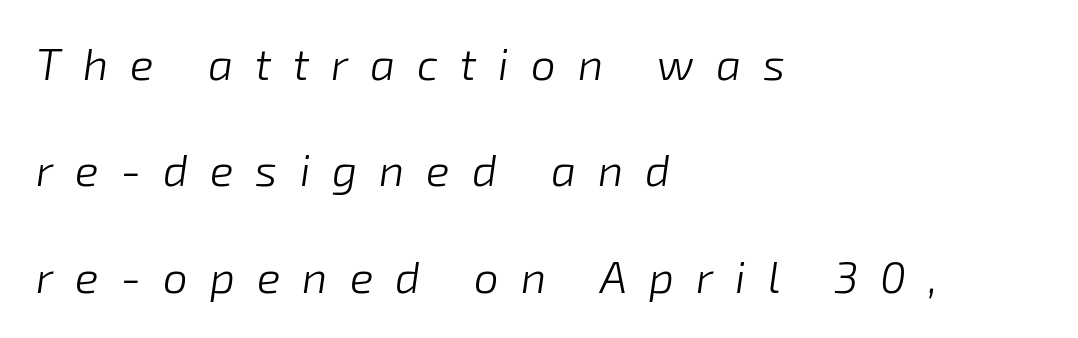
Letters rest on an invisible, unmarked baseline. Think standard paragraph weight, or any step lighter than that. Here the designer chose a conventional face with non-uniform glyph widths. Where is the straight margin? On the left.
